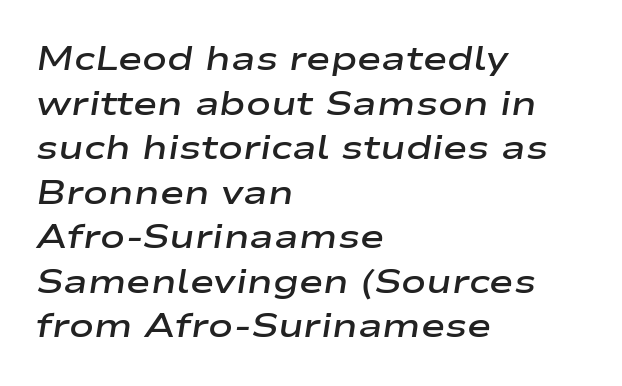
{"italic": "yes", "lean": "right", "slant_degrees": 9, "bold": "semi", "weight": "semibold", "width": "wide", "stroke_contrast": "low", "x_height": "medium", "monospaced": "no", "underline": "no", "align": "left", "line_spacing": "normal", "line_spacing_ratio": 1.35, "letter_spacing": "normal", "letter_spacing_em": 0.0, "glyph_px": 33}
